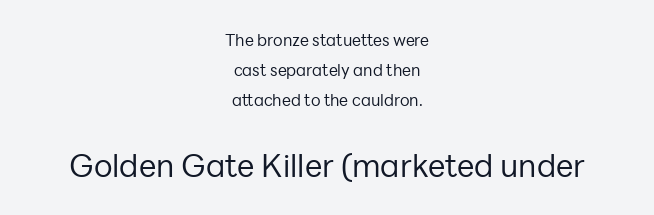
The image shows 31 px regular-weight sans-serif type, upright; set centered, line spacing 1.87x, normal letter spacing, not underlined; the second (bottom) block is 1.94x larger; low stroke contrast and a medium x-height.
